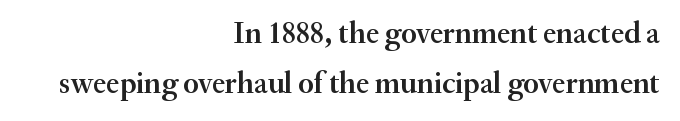
Compared with an ordinary text face, these strokes are moderately heavier — a semibold. Vertical spacing — default. Posture: vertical. Typeset ragged left — the right edge is the straight one.
